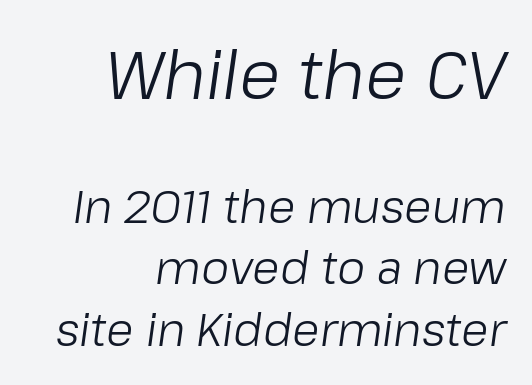
Q: Is the text bold? A: No.
Q: Is the text italic (slanted)? A: Yes, it leans right by about 8 degrees.
Q: Is the text underlined? A: No.
Q: How is the paragraph aligned? A: Right-aligned.
Q: Is the spacing between letters normal or unusually wide? A: Normal.
Q: Is the spacing between lines tight, normal or loose? A: Normal.
Q: Which block of text is set in a larger size, the first (top) or the second (bottom)? A: The first (top) one.
Q: Width (condensed, normal, or wide)? A: Normal.
Q: Stroke contrast? A: Low.
Q: x-height? A: Medium.
Q: Monospaced? A: No.
